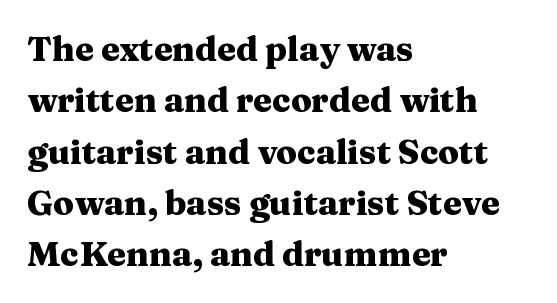
{"serif": "yes", "italic": "no", "bold": "yes", "weight": "heavy", "width": "wide", "stroke_contrast": "medium", "x_height": "medium", "monospaced": "no", "underline": "no", "align": "left", "line_spacing": "normal", "line_spacing_ratio": 1.51, "letter_spacing": "normal", "letter_spacing_em": 0.0, "glyph_px": 34}
